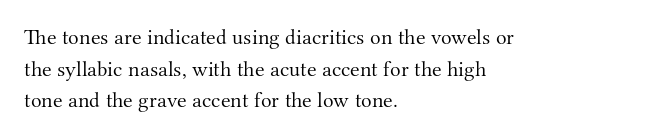
{"italic": "no", "bold": "no", "underline": "no", "align": "left", "line_spacing": "normal", "line_spacing_ratio": 1.44, "letter_spacing": "normal", "letter_spacing_em": 0.0, "glyph_px": 22}
